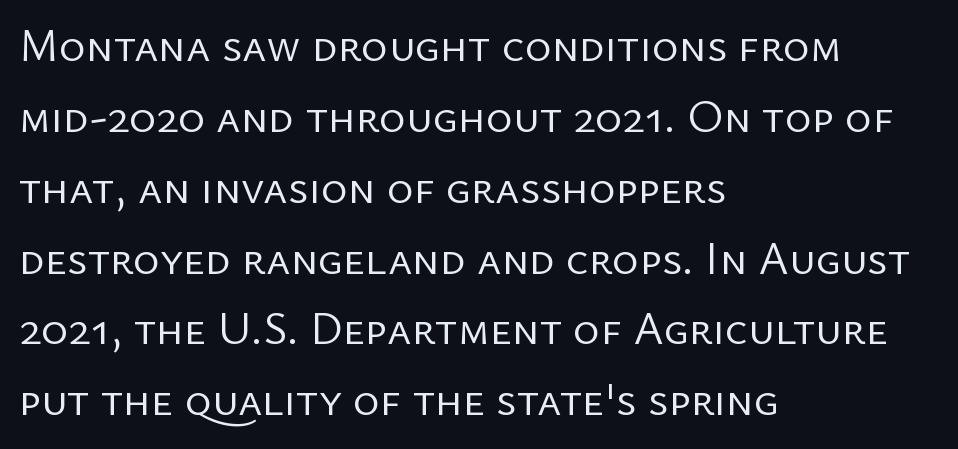
Which margin do the lines hug? The left one — the right edge is uneven. Look at the bottom of the vertical strokes: they stop flat, with no serifs. The baseline area is clear. The vertical gap from one line to the next is medium. Tracking here is standard; glyphs follow each other at the usual distance. Italic? Not at all — the glyphs are vertical.
